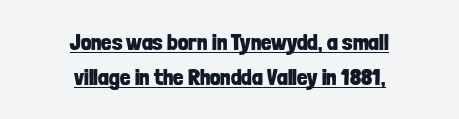
The image shows 23 px bold type, upright; set centered, normal line spacing (1.52x), normal letter spacing, underlined.
